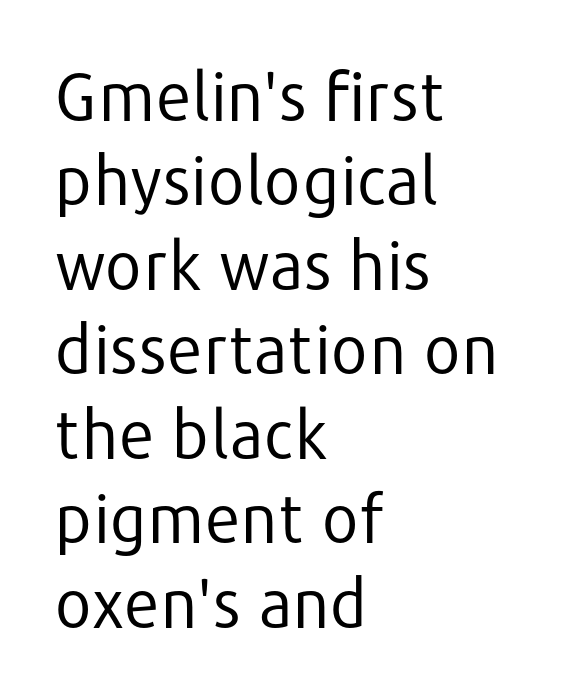
Q: Is the text bold? A: No.
Q: Is the text italic (slanted)? A: No, it is upright.
Q: Is the typeface a serif or a sans-serif typeface? A: Sans-serif.
Q: Is the text underlined? A: No.
Q: How is the paragraph aligned? A: Left-aligned.
Q: Is the spacing between letters normal or unusually wide? A: Normal.
Q: Is the spacing between lines tight, normal or loose? A: Normal.
Q: Width (condensed, normal, or wide)? A: Normal.
Q: Stroke contrast? A: Low.
Q: x-height? A: Medium.
Q: Monospaced? A: No.
